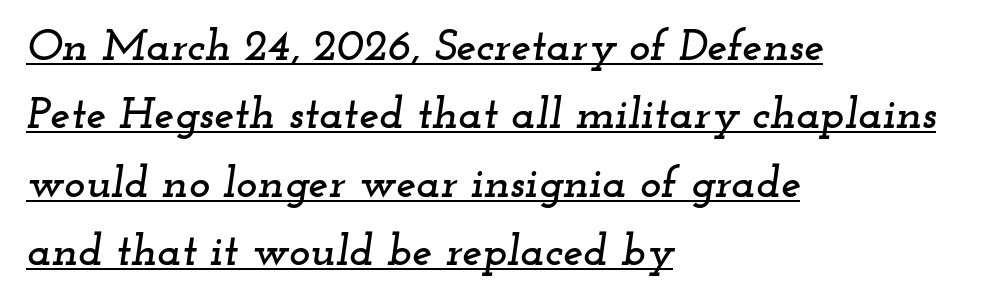
Q: Is the text italic (slanted)? A: Yes, it leans right by about 12 degrees.
Q: Is the typeface a serif or a sans-serif typeface? A: Serif.
Q: Is the text underlined? A: Yes.
Q: How is the paragraph aligned? A: Left-aligned.
Q: Is the spacing between letters normal or unusually wide? A: Normal.
Q: Is the spacing between lines tight, normal or loose? A: Normal.
Q: Width (condensed, normal, or wide)? A: Wide.
Q: Stroke contrast? A: Low.
Q: x-height? A: Small.
Q: Monospaced? A: No.
